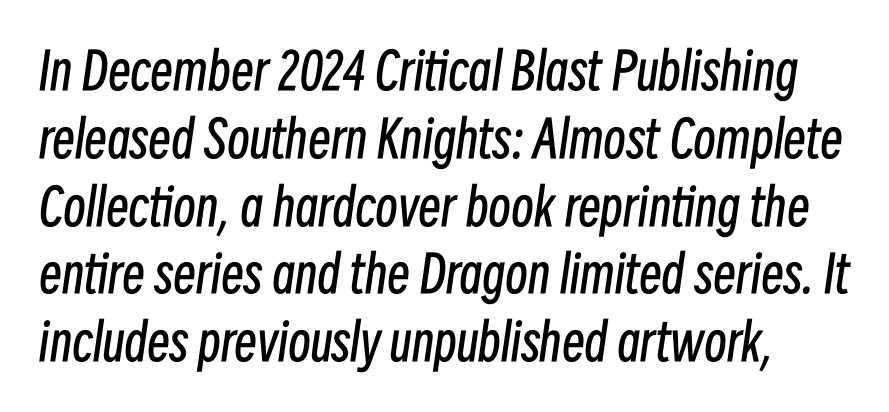
The image shows 51 px regular-weight, condensed type, italic (leaning right); set normal line spacing (1.33x), normal letter spacing, not underlined; low stroke contrast and a medium x-height.
